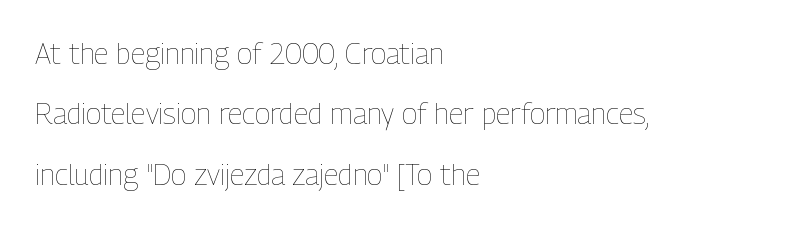
{"italic": "no", "bold": "no", "weight": "thin", "width": "condensed", "stroke_contrast": "low", "x_height": "medium", "monospaced": "no", "underline": "no", "align": "left", "line_spacing": "loose", "line_spacing_ratio": 2.08, "letter_spacing": "normal", "letter_spacing_em": 0.0, "glyph_px": 29}
